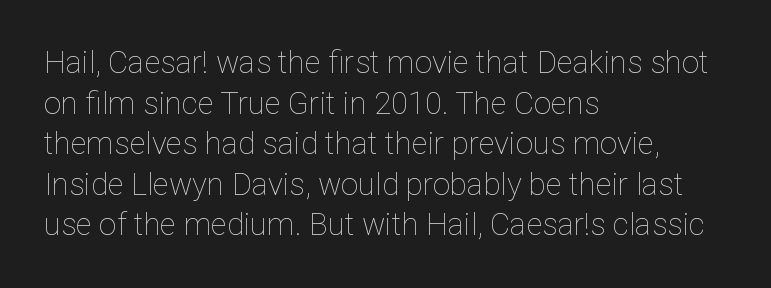
{"italic": "no", "bold": "no", "weight": "thin", "width": "normal", "stroke_contrast": "low", "x_height": "medium", "monospaced": "no", "underline": "no", "align": "left", "line_spacing": "normal", "line_spacing_ratio": 1.31, "letter_spacing": "normal", "letter_spacing_em": 0.0, "glyph_px": 31}
